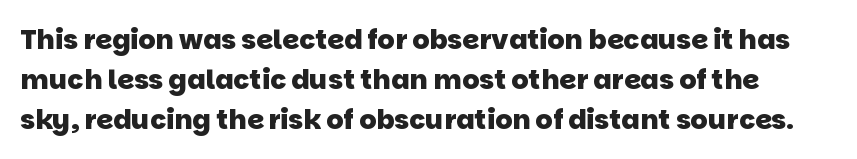
{"bold": "yes", "underline": "no", "line_spacing": "normal", "line_spacing_ratio": 1.48, "letter_spacing": "normal", "letter_spacing_em": 0.0, "glyph_px": 27}
